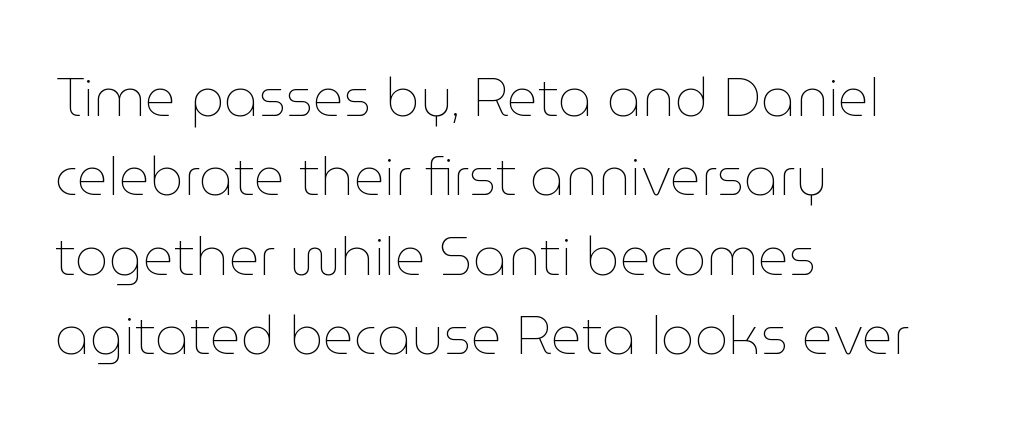
Q: Is the text bold? A: No.
Q: Is the text italic (slanted)? A: No, it is upright.
Q: Is the text underlined? A: No.
Q: How is the paragraph aligned? A: Left-aligned.
Q: Is the spacing between letters normal or unusually wide? A: Normal.
Q: Is the spacing between lines tight, normal or loose? A: Normal.
Q: Width (condensed, normal, or wide)? A: Normal.
Q: Stroke contrast? A: Low.
Q: x-height? A: Medium.
Q: Monospaced? A: No.
